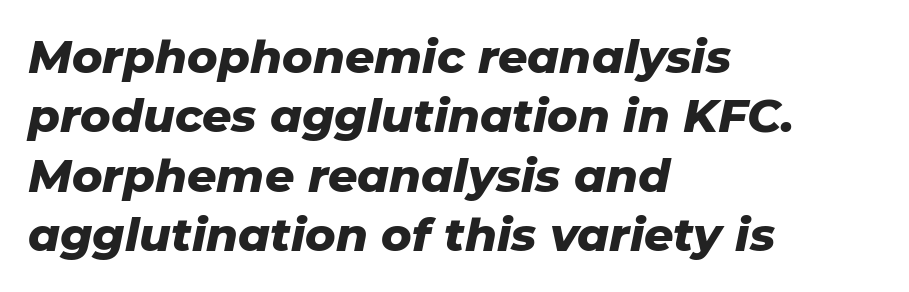
In terms of leading, this rendering sits right in the middle. Spacing verdict: proportional, widths tailored to each character. The rendering keeps characters at their native spacing. The words here are not underlined. Observe the lean: these are italic letterforms. The ragged edge is on the right, which tells us the setting is flush left.
